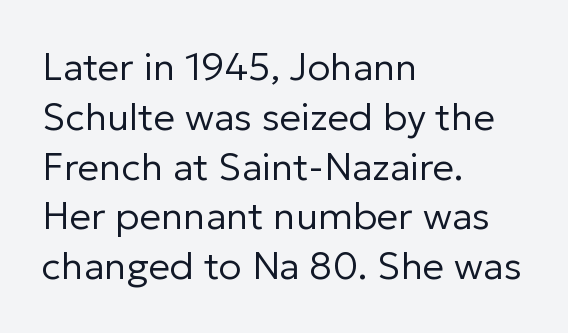
{"serif": "no", "italic": "no", "bold": "no", "weight": "regular", "width": "normal", "stroke_contrast": "low", "x_height": "medium", "monospaced": "no", "underline": "no", "align": "left", "line_spacing": "normal", "line_spacing_ratio": 1.31, "letter_spacing": "normal", "letter_spacing_em": 0.0, "glyph_px": 38}
